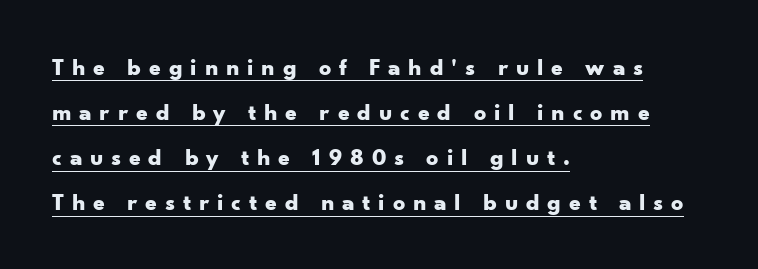
Students, observe the line beneath the letters — that is underlining. Where is the straight margin? On the left. Is there any slant? The stems are plumb. The tracking reads as deliberately expanded to a designer's eye.
